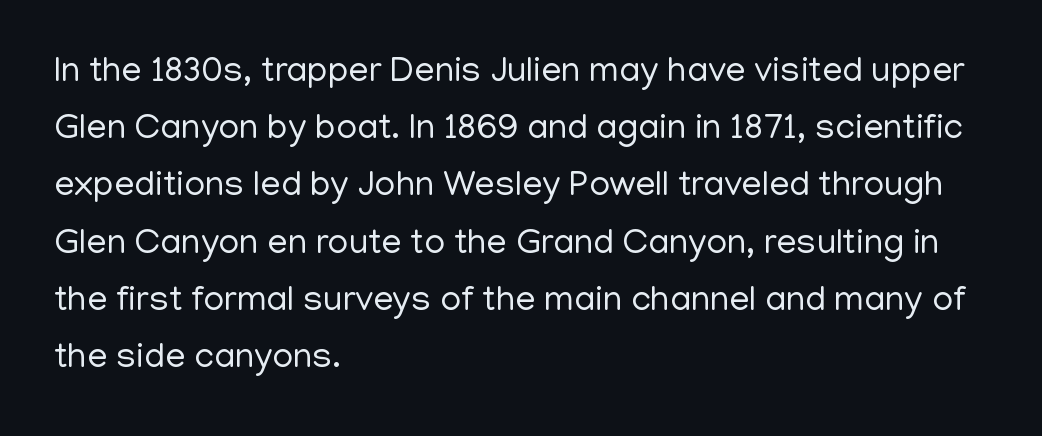
The image shows 36 px regular-weight sans-serif type, upright; set left-aligned, normal line spacing (1.59x), normal letter spacing, not underlined; low stroke contrast and a medium x-height.
